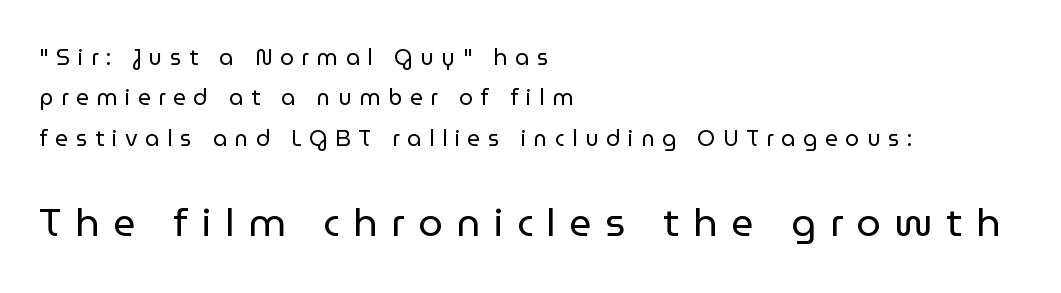
Q: Is the text bold? A: No.
Q: Is the text italic (slanted)? A: No, it is upright.
Q: Is the typeface a serif or a sans-serif typeface? A: Sans-serif.
Q: Is the text underlined? A: No.
Q: How is the paragraph aligned? A: Left-aligned.
Q: Is the spacing between letters normal or unusually wide? A: Unusually wide.
Q: Which block of text is set in a larger size, the first (top) or the second (bottom)? A: The second (bottom) one.
Q: Width (condensed, normal, or wide)? A: Normal.
Q: Stroke contrast? A: Low.
Q: x-height? A: Medium.
Q: Monospaced? A: No.
